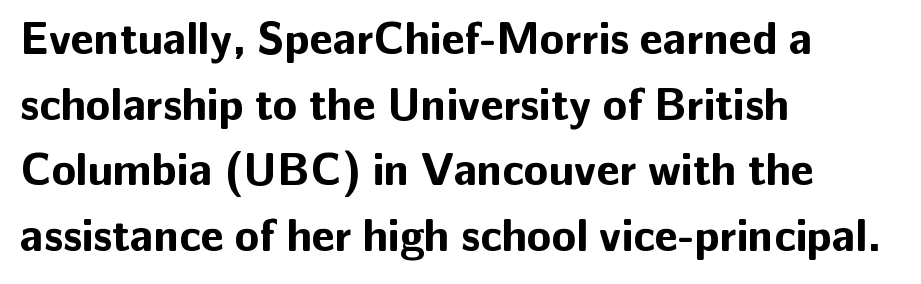
Spacing verdict: proportional, widths tailored to each character. Compared with a centered layout, this one pins lines to the left instead. Style check: upright. The rendering uses a bold face; every stroke is thick and dark.
